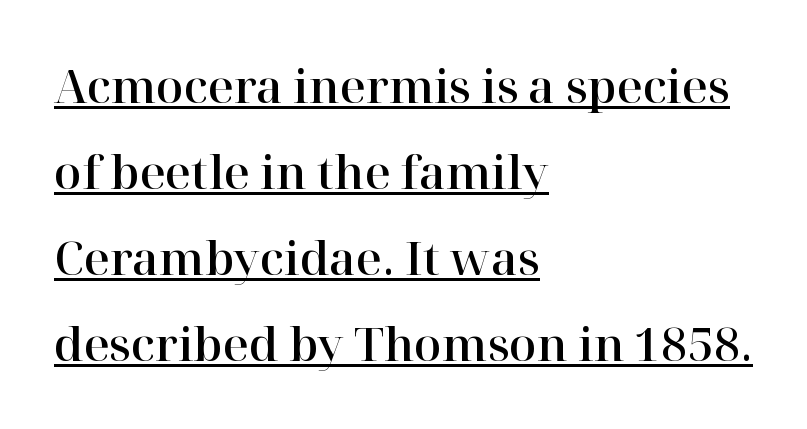
{"serif": "yes", "italic": "no", "width": "normal", "stroke_contrast": "high", "x_height": "medium", "monospaced": "no", "underline": "yes", "align": "left", "line_spacing": "loose", "line_spacing_ratio": 1.91, "letter_spacing": "normal", "letter_spacing_em": 0.0, "glyph_px": 45}
